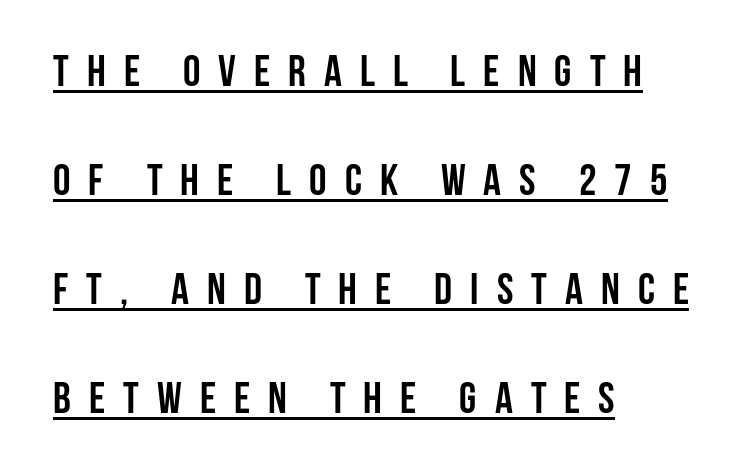
{"serif": "no", "italic": "no", "bold": "yes", "weight": "semibold", "width": "condensed", "stroke_contrast": "low", "x_height": "large", "monospaced": "no", "underline": "yes", "align": "left", "line_spacing": "loose", "line_spacing_ratio": 2.48, "letter_spacing": "wide", "letter_spacing_em": 0.41, "glyph_px": 44}
